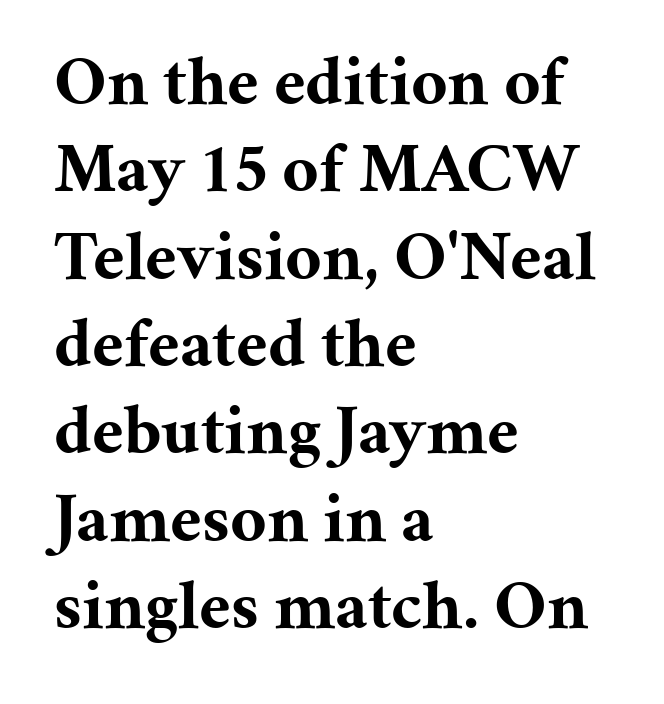
The image shows 71 px bold serif type, upright; set left-aligned, line spacing 1.23x, normal letter spacing, not underlined; medium stroke contrast and a medium x-height.
